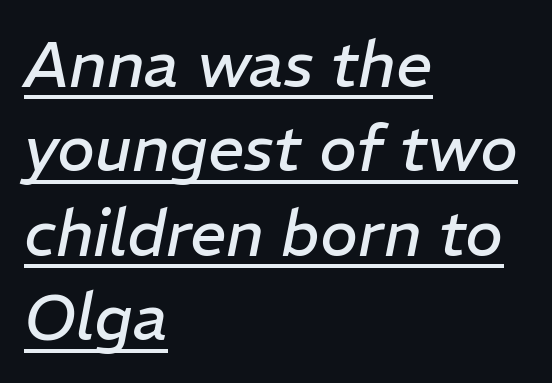
{"italic": "yes", "lean": "right", "slant_degrees": 11, "bold": "no", "weight": "regular", "width": "normal", "stroke_contrast": "low", "x_height": "medium", "monospaced": "no", "underline": "yes", "align": "left", "line_spacing": "normal", "line_spacing_ratio": 1.32, "letter_spacing": "normal", "letter_spacing_em": 0.0, "glyph_px": 64}
